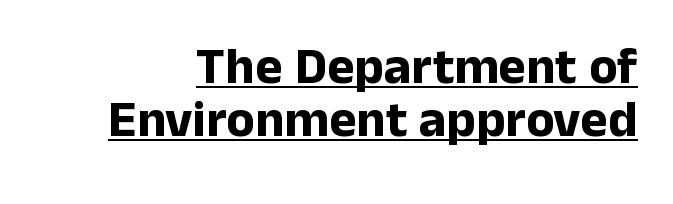
Q: Is the text bold? A: Yes.
Q: Is the text italic (slanted)? A: No, it is upright.
Q: Is the typeface a serif or a sans-serif typeface? A: Sans-serif.
Q: Is the text underlined? A: Yes.
Q: Is the spacing between letters normal or unusually wide? A: Normal.
Q: Is the spacing between lines tight, normal or loose? A: Tight.
Q: Width (condensed, normal, or wide)? A: Normal.
Q: Stroke contrast? A: Low.
Q: x-height? A: Medium.
Q: Monospaced? A: No.
